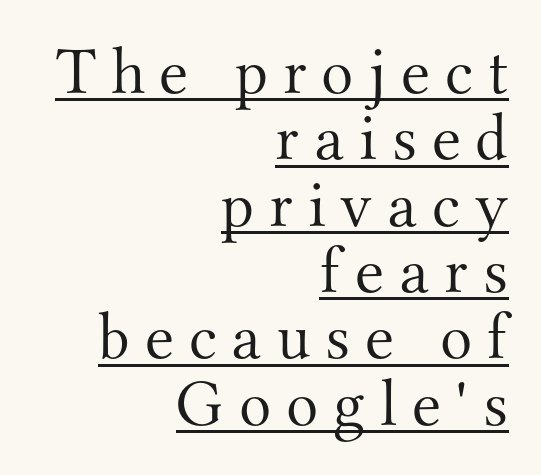
Q: Is the text bold? A: No.
Q: Is the text italic (slanted)? A: No, it is upright.
Q: Is the typeface a serif or a sans-serif typeface? A: Serif.
Q: Is the text underlined? A: Yes.
Q: How is the paragraph aligned? A: Right-aligned.
Q: Is the spacing between letters normal or unusually wide? A: Unusually wide.
Q: Is the spacing between lines tight, normal or loose? A: Tight.
Q: Width (condensed, normal, or wide)? A: Normal.
Q: Stroke contrast? A: Medium.
Q: x-height? A: Small.
Q: Monospaced? A: No.
